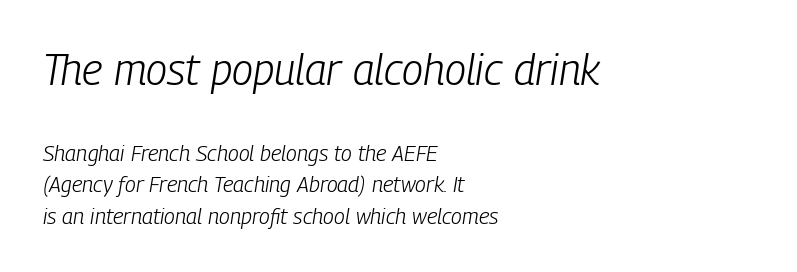
Q: Is the text bold? A: No.
Q: Is the text italic (slanted)? A: Yes, it leans right by about 9 degrees.
Q: Is the text underlined? A: No.
Q: How is the paragraph aligned? A: Left-aligned.
Q: Is the spacing between letters normal or unusually wide? A: Normal.
Q: Is the spacing between lines tight, normal or loose? A: Normal.
Q: Which block of text is set in a larger size, the first (top) or the second (bottom)? A: The first (top) one.
Q: Width (condensed, normal, or wide)? A: Condensed.
Q: Stroke contrast? A: Low.
Q: x-height? A: Medium.
Q: Monospaced? A: No.
